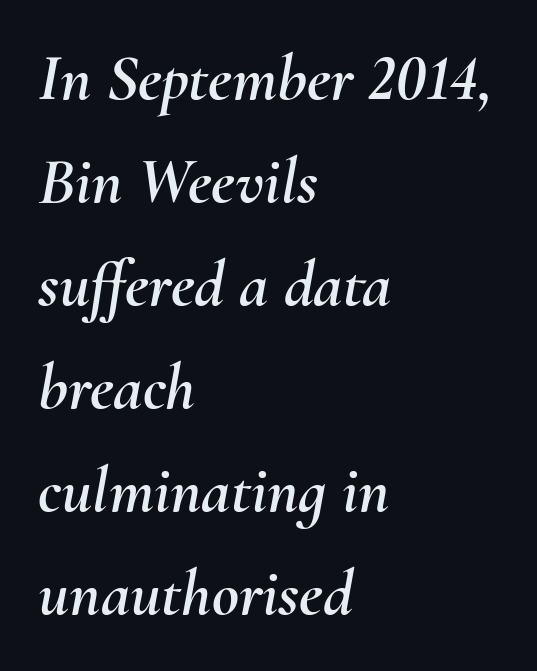
These lines keep a tight, regular rhythm from letter to letter. The passage shown is typed in a proportional face where columns would drift. The paragraph shown leans on its left margin. Quick note: interline space is typical.
